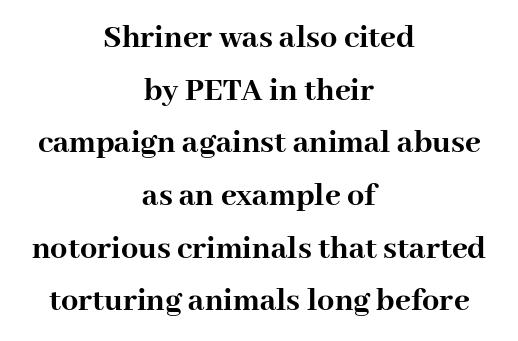
Q: Is the text bold? A: Yes.
Q: Is the text italic (slanted)? A: No, it is upright.
Q: Is the typeface a serif or a sans-serif typeface? A: Serif.
Q: Is the text underlined? A: No.
Q: How is the paragraph aligned? A: Centered.
Q: Is the spacing between letters normal or unusually wide? A: Normal.
Q: Is the spacing between lines tight, normal or loose? A: Normal.
Q: Width (condensed, normal, or wide)? A: Normal.
Q: Stroke contrast? A: High.
Q: x-height? A: Medium.
Q: Monospaced? A: No.
